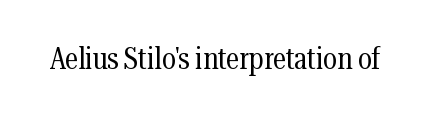
Q: Is the text bold? A: No.
Q: Is the text italic (slanted)? A: No, it is upright.
Q: Is the typeface a serif or a sans-serif typeface? A: Serif.
Q: Is the text underlined? A: No.
Q: Is the spacing between letters normal or unusually wide? A: Normal.
Q: Width (condensed, normal, or wide)? A: Condensed.
Q: Stroke contrast? A: Medium.
Q: x-height? A: Medium.
Q: Monospaced? A: No.
